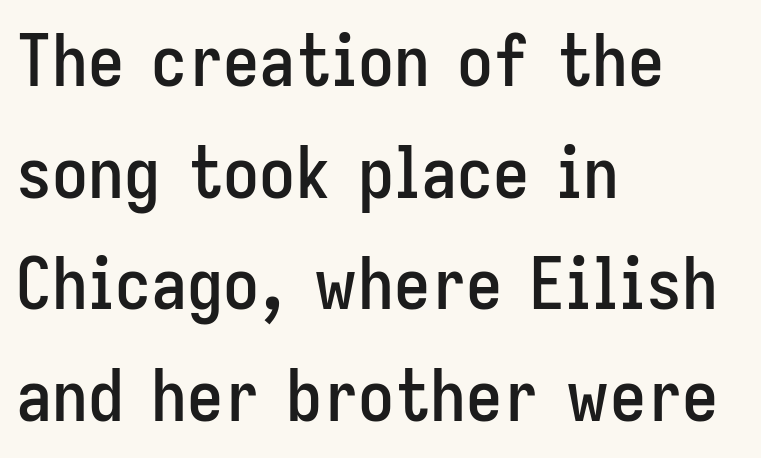
The image shows 72 px condensed sans-serif type, upright; set left-aligned, normal line spacing (1.55x), normal letter spacing, not underlined; low stroke contrast and a medium x-height.
